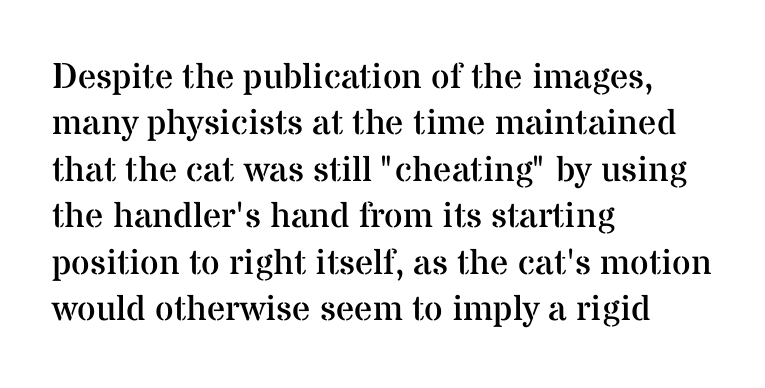
Q: Is the text bold? A: No.
Q: Is the text italic (slanted)? A: No, it is upright.
Q: Is the typeface a serif or a sans-serif typeface? A: Serif.
Q: Is the text underlined? A: No.
Q: How is the paragraph aligned? A: Left-aligned.
Q: Is the spacing between letters normal or unusually wide? A: Normal.
Q: Is the spacing between lines tight, normal or loose? A: Normal.
Q: Width (condensed, normal, or wide)? A: Normal.
Q: Stroke contrast? A: Medium.
Q: x-height? A: Medium.
Q: Monospaced? A: No.
